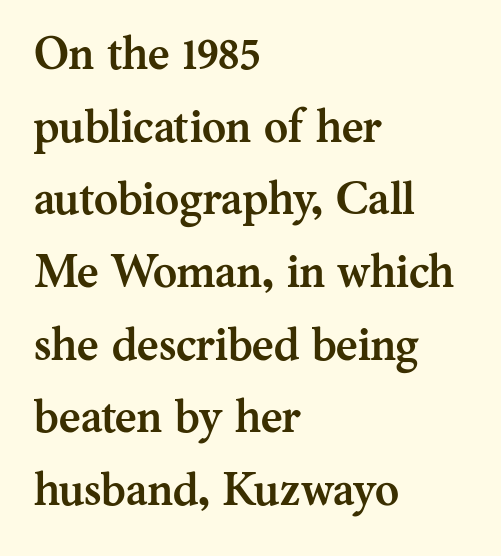
{"serif": "yes", "italic": "no", "bold": "yes", "weight": "semibold", "width": "normal", "stroke_contrast": "medium", "x_height": "medium", "monospaced": "no", "underline": "no", "align": "left", "line_spacing": "normal", "line_spacing_ratio": 1.58, "letter_spacing": "normal", "letter_spacing_em": 0.0, "glyph_px": 46}
